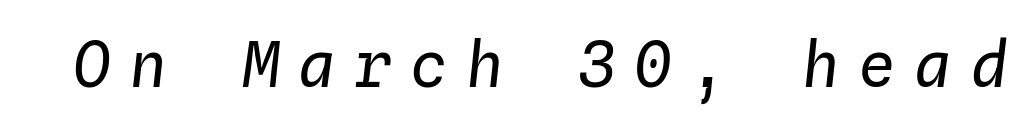
Q: Is the text bold? A: No.
Q: Is the text italic (slanted)? A: Yes, it leans right by about 4 degrees.
Q: Is the text underlined? A: No.
Q: Is the spacing between letters normal or unusually wide? A: Unusually wide.
Q: Width (condensed, normal, or wide)? A: Normal.
Q: Stroke contrast? A: Low.
Q: x-height? A: Medium.
Q: Monospaced? A: Yes.
